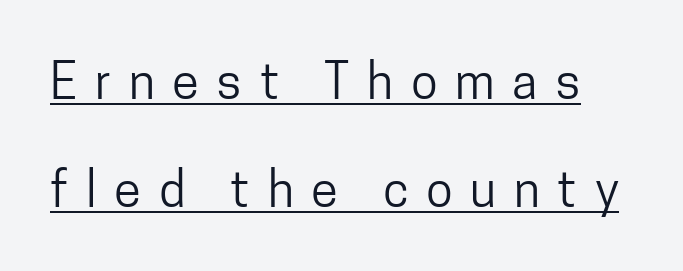
Does a line run under the words? Yes, clearly. The rendering uses natural spacing where letterforms have individual widths. This is roman type, the default non-slanted kind. Ink coverage per letter is moderate at most.
